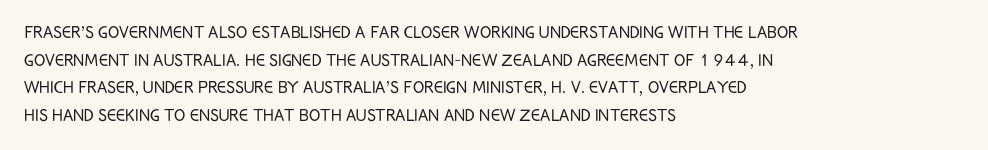
The image shows 21 px text type, upright; set left-aligned, normal line spacing (1.32x), normal letter spacing, not underlined.
